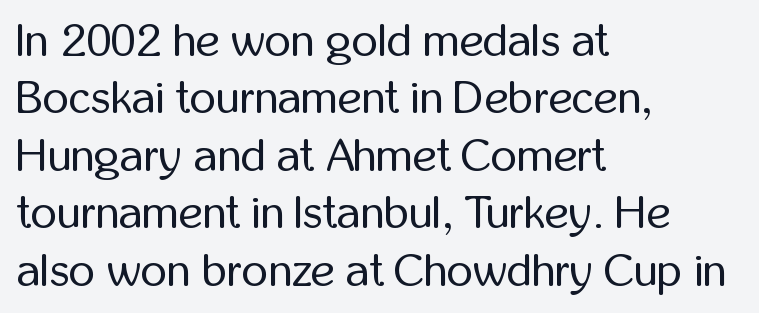
The image shows 46 px regular-weight, condensed sans-serif type, upright; set left-aligned, normal line spacing (1.25x), normal letter spacing, not underlined; low stroke contrast and a medium x-height.
